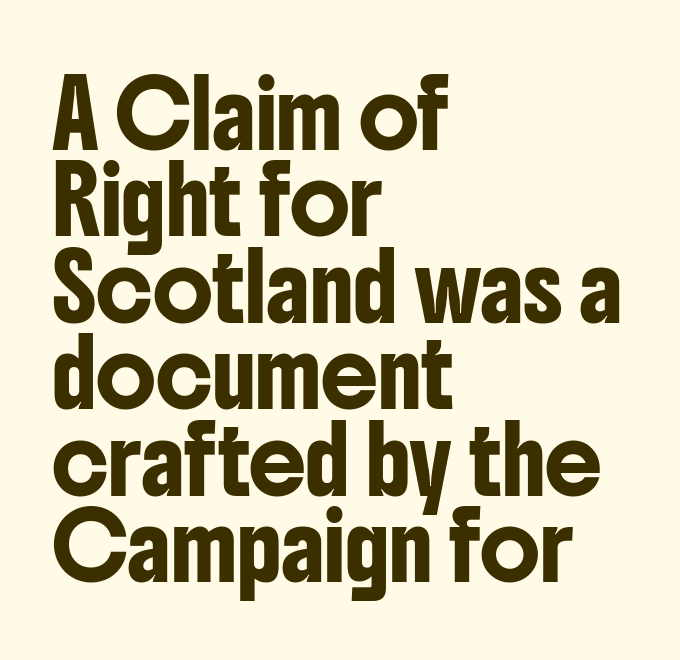
The image shows 64 px condensed sans-serif type, upright; set left-aligned, normal line spacing (1.35x), normal letter spacing, not underlined; low stroke contrast and a medium x-height.
